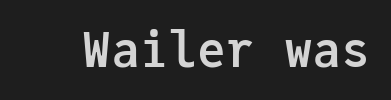
The letterforms sit shoulder to shoulder at normal distance. The passage shown is typed in a monospace face where columns stay perfectly aligned. Is there any slant? The stems are plumb. Typographic density is high because the face is bold. The foot of each line stays bare and open.
